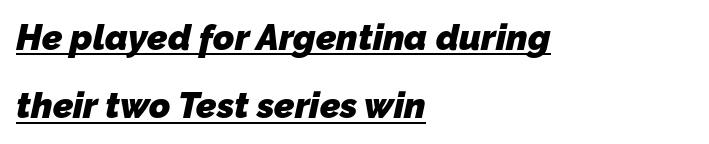
{"serif": "no", "bold": "yes", "weight": "heavy", "width": "normal", "stroke_contrast": "low", "x_height": "medium", "monospaced": "no", "underline": "yes", "align": "left", "line_spacing": "loose", "line_spacing_ratio": 1.9, "letter_spacing": "normal", "letter_spacing_em": 0.0, "glyph_px": 36}
